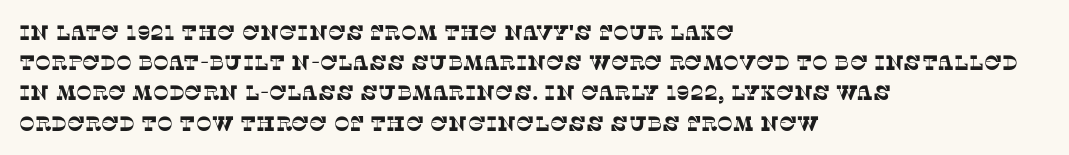
Lines of text with bare space underneath. A classic flush-left, rag-right setting is used for this passage. A typesetter would call this leading conventional body-copy spacing. This rendering leaves character spacing at its baseline value.
